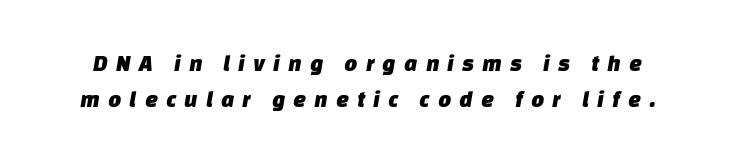
The image shows 23 px text type; set normal line spacing (1.55x), unusually wide letter spacing (+0.35 em), not underlined.
